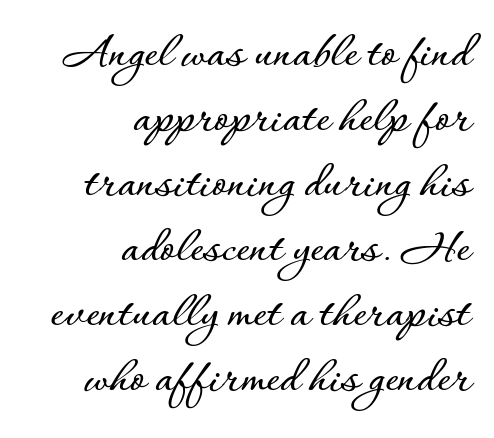
{"width": "normal", "stroke_contrast": "low", "x_height": "small", "monospaced": "no", "underline": "no", "align": "right", "line_spacing": "normal", "line_spacing_ratio": 1.25, "letter_spacing": "normal", "letter_spacing_em": 0.0, "glyph_px": 52}
